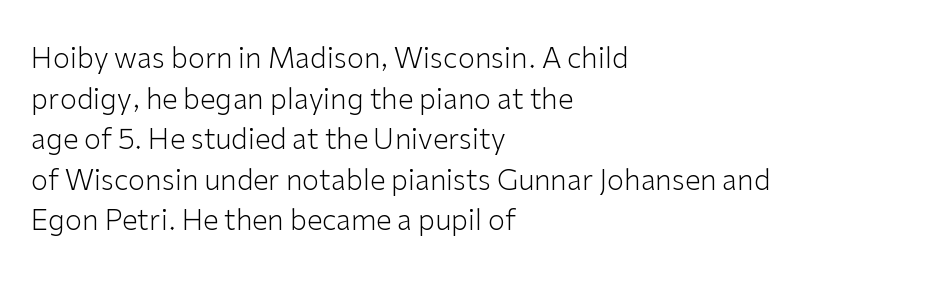
Bare-footed words on every line. You could not count columns in this text — the font is proportionally spaced. Which margin do the lines hug? The left one — the right edge is uneven. Ink coverage per letter is moderate at most.
